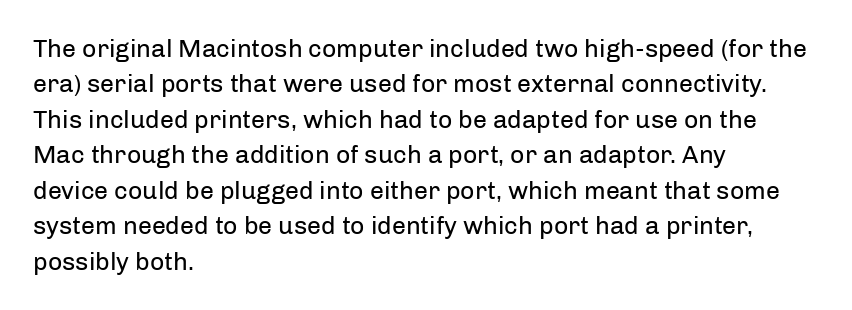
{"italic": "no", "bold": "no", "underline": "no", "align": "left", "line_spacing": "normal", "line_spacing_ratio": 1.42, "letter_spacing": "normal", "letter_spacing_em": 0.0, "glyph_px": 25}
